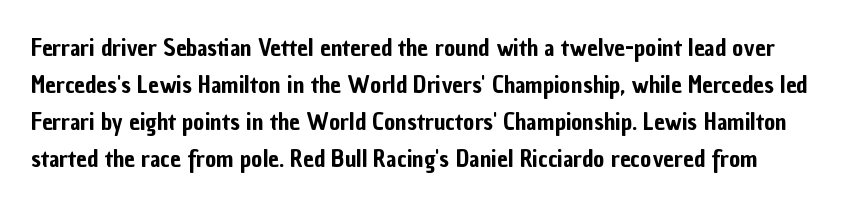
The lines sit at an ordinary, default distance from one another. Each row of text sits above clean, open space. This sample uses plain, unmodified letter spacing. The typography opts for an upright posture over an oblique one.
